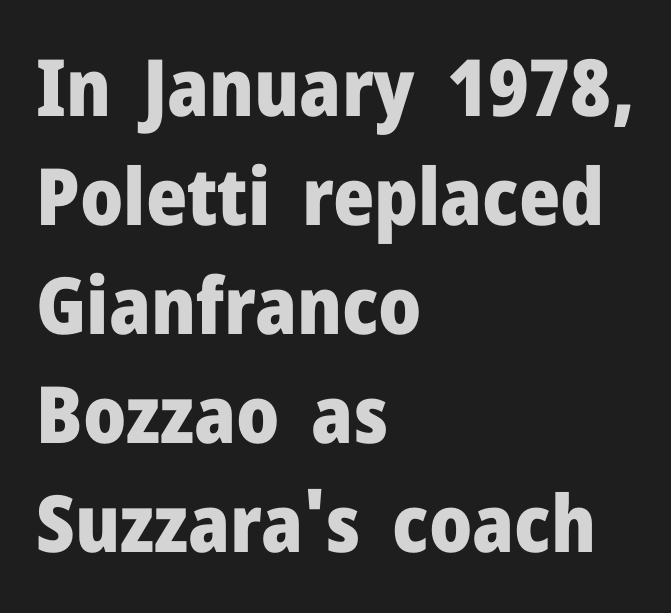
These lines carry a lot of weight — the face is fully bold. The typeface chosen for these lines omits serifs. Spacing verdict: proportional, widths tailored to each character. How are the letters spaced? Ordinarily, with no added tracking.
